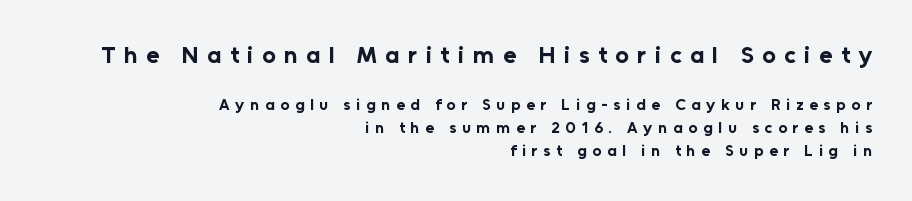
The image shows 24 px bold type, upright; set right-aligned, normal line spacing (1.45x), unusually wide letter spacing (+0.35 em), not underlined; the first (top) block is 1.5x larger.
